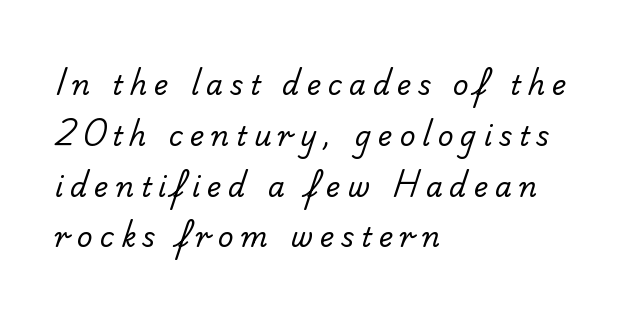
{"bold": "no", "underline": "no", "align": "left", "line_spacing_ratio": 1.88, "letter_spacing": "wide", "letter_spacing_em": 0.26, "glyph_px": 27}
